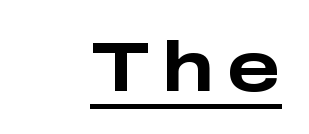
{"serif": "no", "italic": "no", "bold": "yes", "weight": "bold", "width": "wide", "stroke_contrast": "low", "x_height": "medium", "monospaced": "no", "underline": "yes", "glyph_px": 71}
